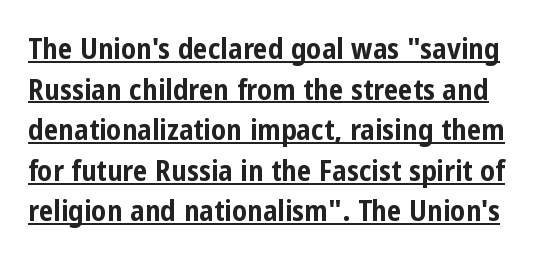
How heavy is the stroke? Heavy — this is a bold. In terms of leading, this rendering sits right in the middle. The specimen includes a rule beneath the text block's lines. Stroke terminals: plain, sans-serif.
